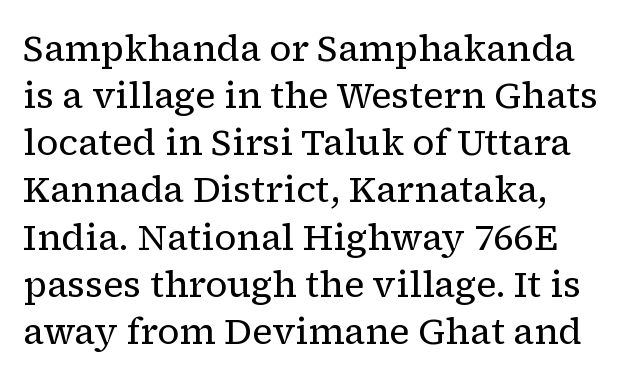
{"serif": "yes", "italic": "no", "bold": "no", "weight": "regular", "width": "normal", "stroke_contrast": "low", "x_height": "medium", "monospaced": "no", "underline": "no", "line_spacing": "normal", "line_spacing_ratio": 1.31, "letter_spacing": "normal", "letter_spacing_em": 0.0, "glyph_px": 36}
